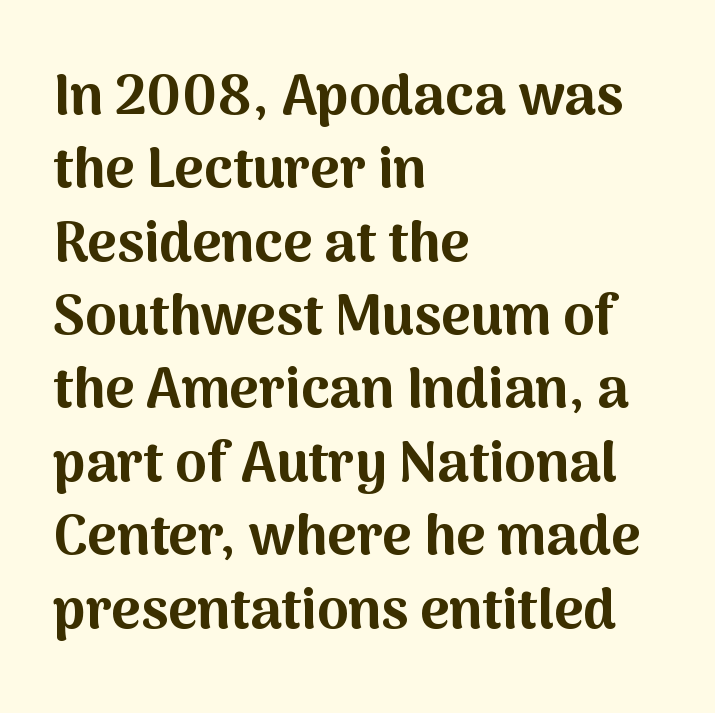
{"serif": "no", "italic": "no", "bold": "yes", "weight": "bold", "width": "normal", "stroke_contrast": "medium", "x_height": "medium", "monospaced": "no", "underline": "no", "align": "left", "line_spacing": "normal", "line_spacing_ratio": 1.31, "letter_spacing": "normal", "letter_spacing_em": 0.0, "glyph_px": 56}
